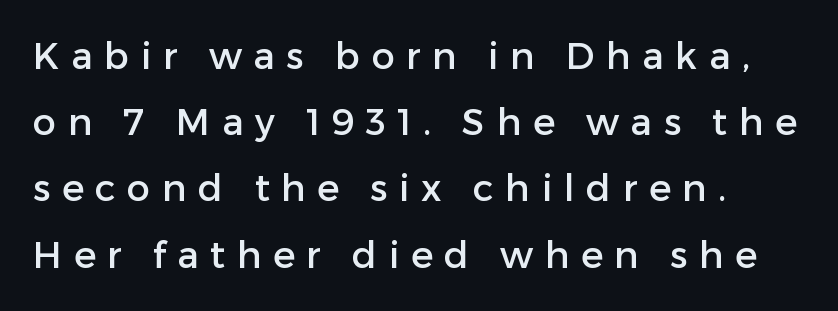
The zone under the glyphs is completely vacant. The type is letterspaced generously, with wide tracking. Is the block centered? No — it sits flush against the left margin. Quick note: not italic, upright. The passage shown is typed in a proportional face where columns would drift.
